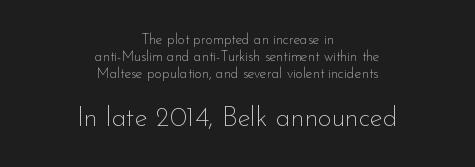
Q: Is the text bold? A: No.
Q: Is the text italic (slanted)? A: No, it is upright.
Q: Is the text underlined? A: No.
Q: How is the paragraph aligned? A: Centered.
Q: Is the spacing between letters normal or unusually wide? A: Normal.
Q: Which block of text is set in a larger size, the first (top) or the second (bottom)? A: The second (bottom) one.
